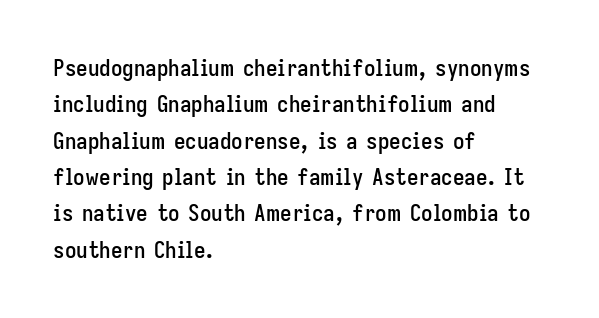
Q: Is the text italic (slanted)? A: No, it is upright.
Q: Is the text underlined? A: No.
Q: How is the paragraph aligned? A: Left-aligned.
Q: Is the spacing between letters normal or unusually wide? A: Normal.
Q: Is the spacing between lines tight, normal or loose? A: Normal.
